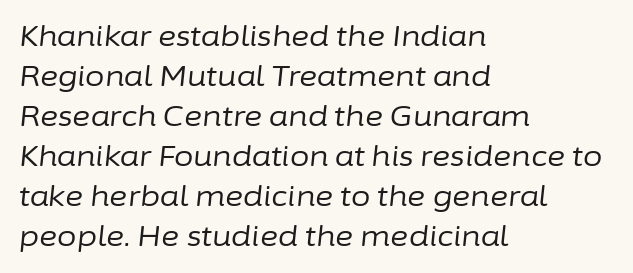
{"italic": "yes", "lean": "right", "slant_degrees": 6, "bold": "no", "weight": "regular", "width": "normal", "stroke_contrast": "low", "x_height": "medium", "monospaced": "no", "underline": "no", "align": "left", "line_spacing": "normal", "line_spacing_ratio": 1.43, "letter_spacing": "normal", "letter_spacing_em": 0.0, "glyph_px": 28}
